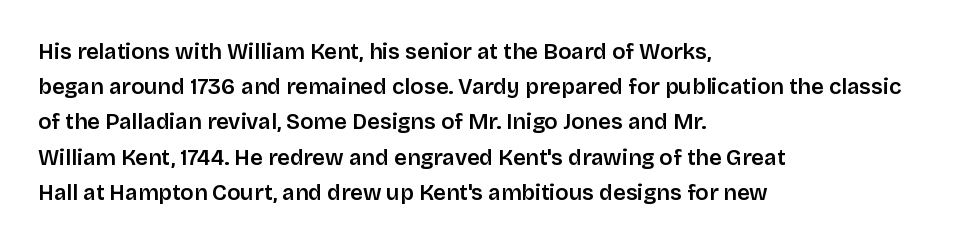
The image shows 22 px text type, upright; set left-aligned, normal line spacing (1.6x), normal letter spacing, not underlined.
